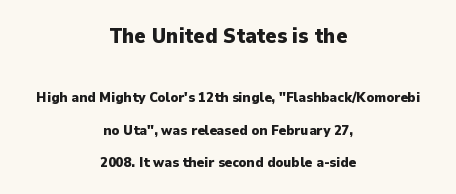
The image shows 21 px bold type, upright; set centered, loose line spacing (2.34x), normal letter spacing, not underlined; the first (top) block is 1.5x larger.
